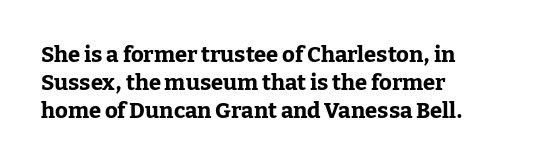
{"italic": "no", "bold": "yes", "underline": "no", "align": "left", "line_spacing": "normal", "line_spacing_ratio": 1.27, "letter_spacing": "normal", "letter_spacing_em": 0.0, "glyph_px": 22}
